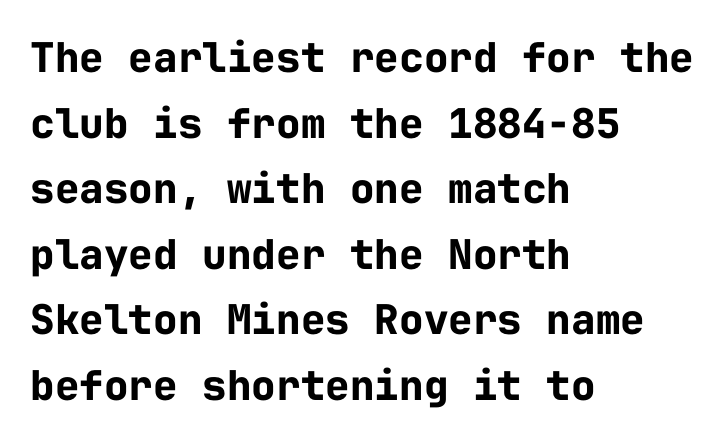
The type sits square on the baseline with zero lean. Which margin do the lines hug? The left one — the right edge is uneven. I'd call this a sans setting — the letters go barefoot. Short note: letters normally spaced. The passage shown is emphatically bold. Decoration check: the copy has no underline.
